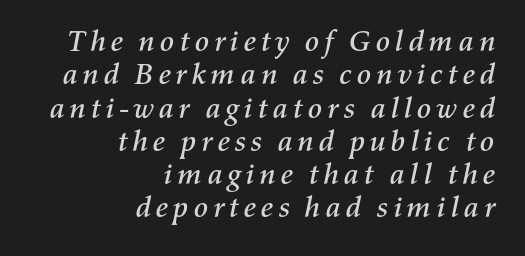
These lines are rendered in a variable-pitch font. Students, observe: this is what under-led, compact text looks like. Yep, that's italic — everything's leaning. The passage is arranged like a letterhead date or caption credit — flush right. Check the space under the baseline: it is left empty.
